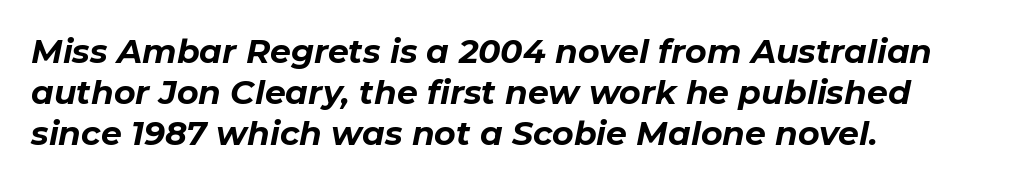
Q: Is the text bold? A: Yes.
Q: Is the text italic (slanted)? A: Yes, it leans right by about 11 degrees.
Q: Is the text underlined? A: No.
Q: How is the paragraph aligned? A: Left-aligned.
Q: Is the spacing between letters normal or unusually wide? A: Normal.
Q: Is the spacing between lines tight, normal or loose? A: Normal.
Q: Width (condensed, normal, or wide)? A: Normal.
Q: Stroke contrast? A: Low.
Q: x-height? A: Medium.
Q: Monospaced? A: No.
